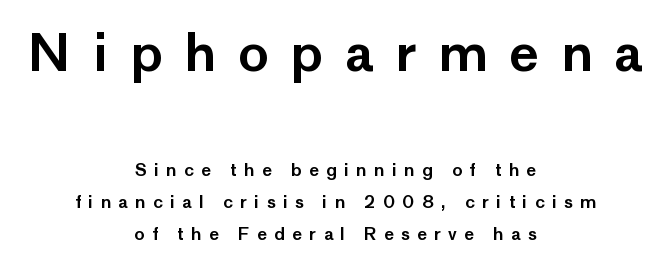
The image shows 51 px sans-serif type, upright; set centered, line spacing 1.89x, unusually wide letter spacing (+0.43 em), not underlined; the first (top) block is 3.0x larger; low stroke contrast and a medium x-height.
